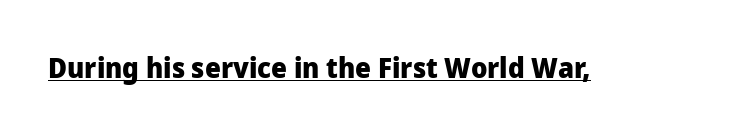
The image shows 28 px heavy sans-serif type, upright; set normal letter spacing, underlined; low stroke contrast and a medium x-height.
